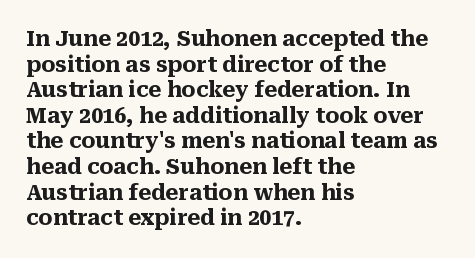
Q: Is the text bold? A: Yes.
Q: Is the text italic (slanted)? A: No, it is upright.
Q: Is the text underlined? A: No.
Q: How is the paragraph aligned? A: Left-aligned.
Q: Is the spacing between letters normal or unusually wide? A: Normal.
